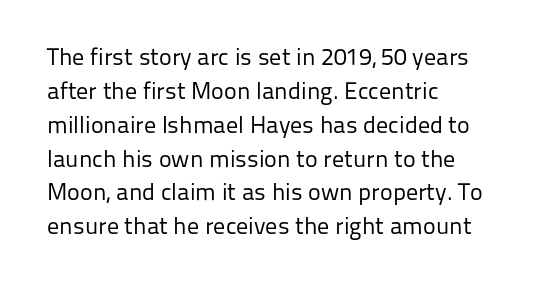
Decoration check: the copy has no underline. Teacher's note: observe the even left margin — that is flush-left alignment. Interline gaps are of average width in this sample. No chunkiness to these letters — they're not bold. These lines were composed using upright roman letters.
